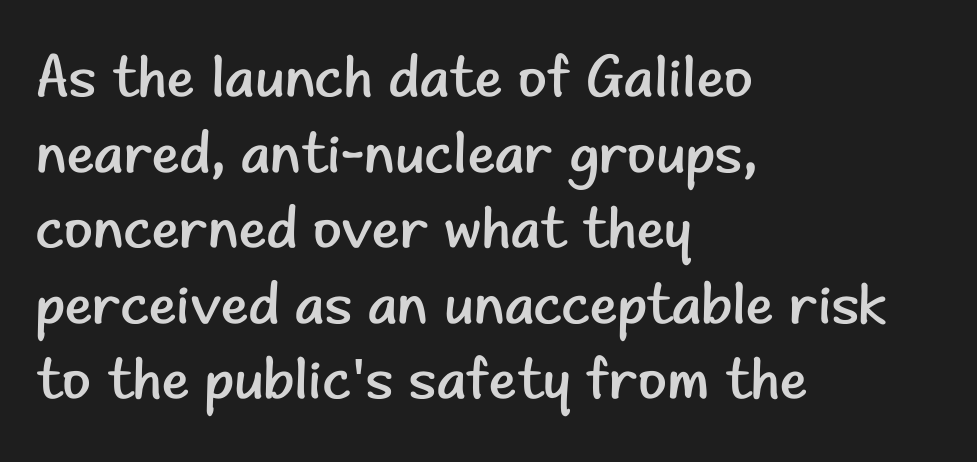
Q: Is the text bold? A: No.
Q: Is the text italic (slanted)? A: No, it is upright.
Q: Is the typeface a serif or a sans-serif typeface? A: Sans-serif.
Q: Is the text underlined? A: No.
Q: How is the paragraph aligned? A: Left-aligned.
Q: Is the spacing between letters normal or unusually wide? A: Normal.
Q: Is the spacing between lines tight, normal or loose? A: Normal.
Q: Width (condensed, normal, or wide)? A: Normal.
Q: Stroke contrast? A: Low.
Q: x-height? A: Small.
Q: Monospaced? A: No.
